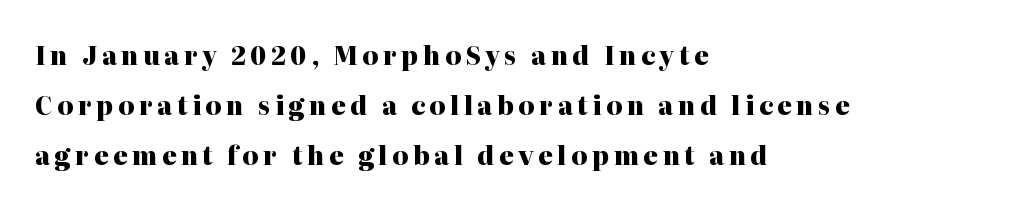
Every letter is thick-stroked: bold, no question. Leading: increased. Notice how the passage keeps a crisp vertical edge on the left only. Quick note: underline off. Do the letters lean? They stand straight.
